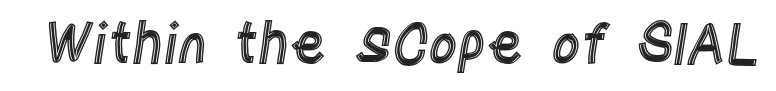
Inter-character spacing is left at the font's built-in metrics. Each letter keeps its own natural width here, so spacing adapts to shape. The foot of each line stays bare and open.
